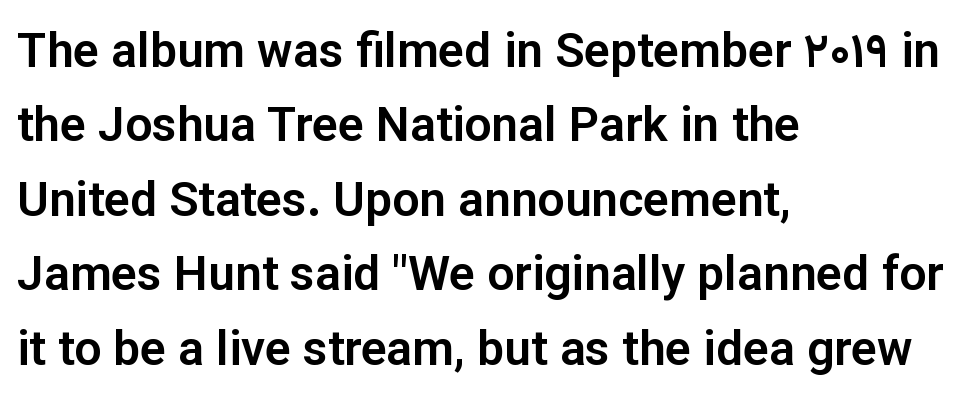
Q: Is the text italic (slanted)? A: No, it is upright.
Q: Is the typeface a serif or a sans-serif typeface? A: Sans-serif.
Q: Is the text underlined? A: No.
Q: How is the paragraph aligned? A: Left-aligned.
Q: Is the spacing between letters normal or unusually wide? A: Normal.
Q: Is the spacing between lines tight, normal or loose? A: Normal.
Q: Width (condensed, normal, or wide)? A: Normal.
Q: Stroke contrast? A: Low.
Q: x-height? A: Medium.
Q: Monospaced? A: No.
